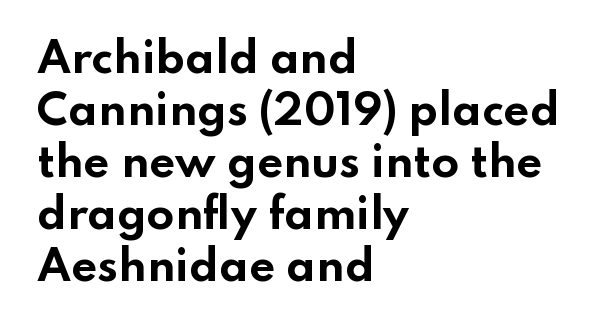
{"serif": "no", "italic": "no", "bold": "yes", "weight": "bold", "width": "wide", "stroke_contrast": "low", "x_height": "small", "monospaced": "no", "underline": "no", "align": "left", "line_spacing": "normal", "line_spacing_ratio": 1.27, "letter_spacing": "normal", "letter_spacing_em": 0.0, "glyph_px": 41}
